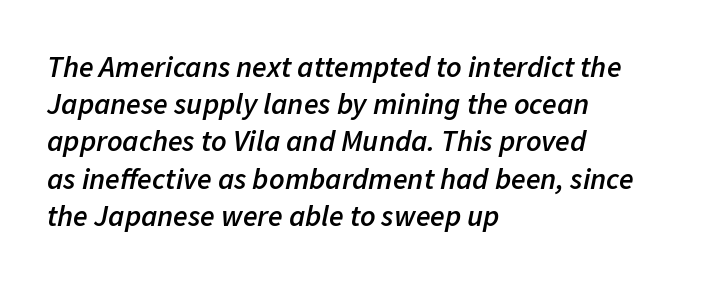
The image shows 30 px semibold type, italic (leaning right); set left-aligned, line spacing 1.24x, normal letter spacing, not underlined; low stroke contrast and a medium x-height.
